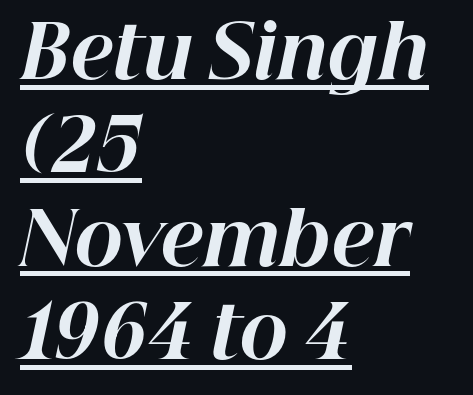
Q: Is the text bold? A: Yes.
Q: Is the text italic (slanted)? A: Yes, it leans right by about 12 degrees.
Q: Is the text underlined? A: Yes.
Q: How is the paragraph aligned? A: Left-aligned.
Q: Is the spacing between letters normal or unusually wide? A: Normal.
Q: Is the spacing between lines tight, normal or loose? A: Normal.
Q: Width (condensed, normal, or wide)? A: Normal.
Q: Stroke contrast? A: High.
Q: x-height? A: Medium.
Q: Monospaced? A: No.
